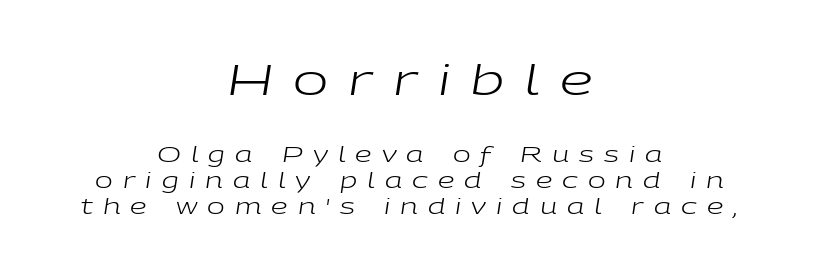
{"italic": "yes", "lean": "right", "slant_degrees": 9, "bold": "no", "weight": "regular", "width": "wide", "stroke_contrast": "low", "x_height": "medium", "monospaced": "no", "underline": "no", "align": "center", "line_spacing": "normal", "line_spacing_ratio": 1.26, "letter_spacing": "wide", "letter_spacing_em": 0.48, "larger_block": "first", "size_ratio": 2.0, "glyph_px": 42}
